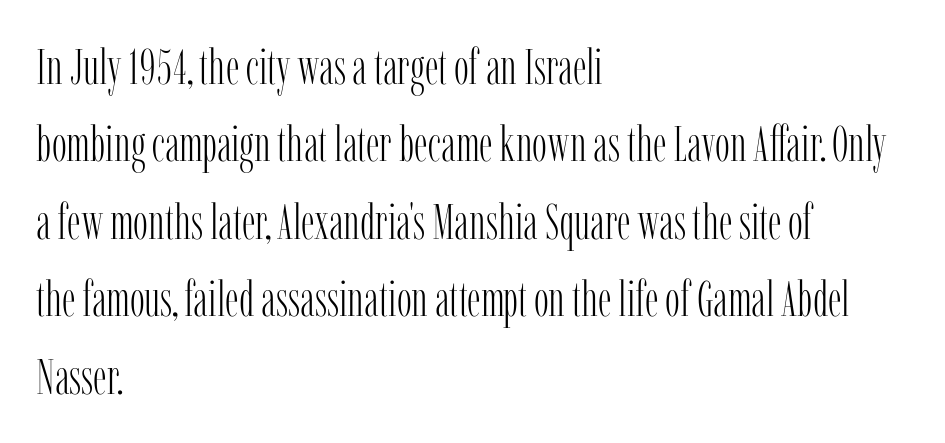
The image shows 50 px light, condensed serif type, upright; set left-aligned, normal line spacing (1.55x), normal letter spacing, not underlined; low stroke contrast and a medium x-height.
